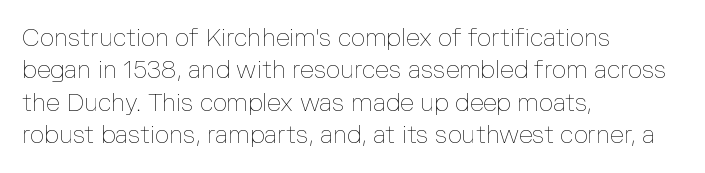
{"italic": "no", "bold": "no", "underline": "no", "align": "left", "line_spacing": "normal", "line_spacing_ratio": 1.3, "letter_spacing": "normal", "letter_spacing_em": 0.0, "glyph_px": 25}
